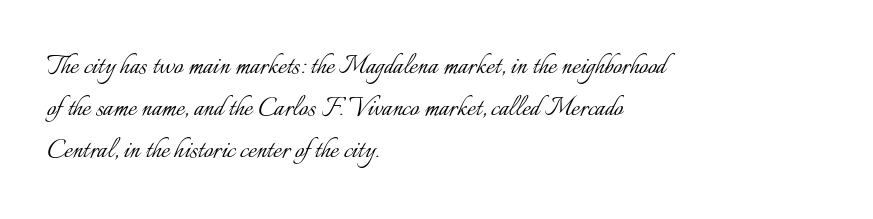
The image shows 32 px light type; set left-aligned, normal line spacing (1.31x), normal letter spacing, not underlined; low stroke contrast and a small x-height.
